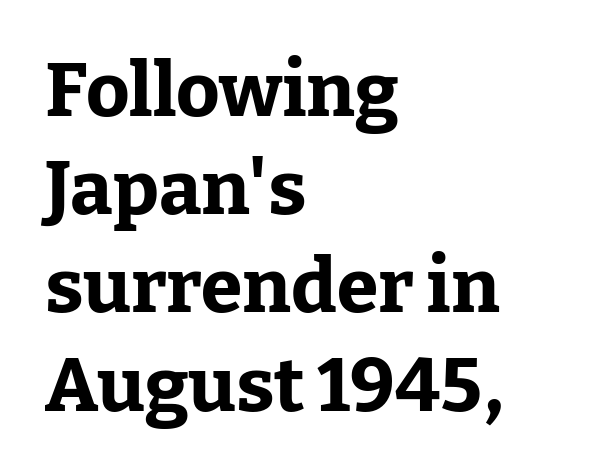
The image shows 75 px bold serif type, upright; set left-aligned, normal line spacing (1.31x), normal letter spacing, not underlined; low stroke contrast and a medium x-height.
